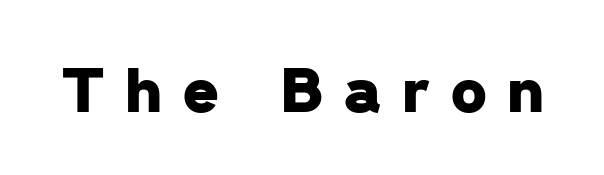
Spacing between characters has been opened up far beyond the box default. Does the weight exceed regular? Yes, all the way to bold. Underlining? Definitely not there. The face used here is proportionally spaced, like ordinary book or web type. Serif or sans? Sans — the stroke terminals are bare.
